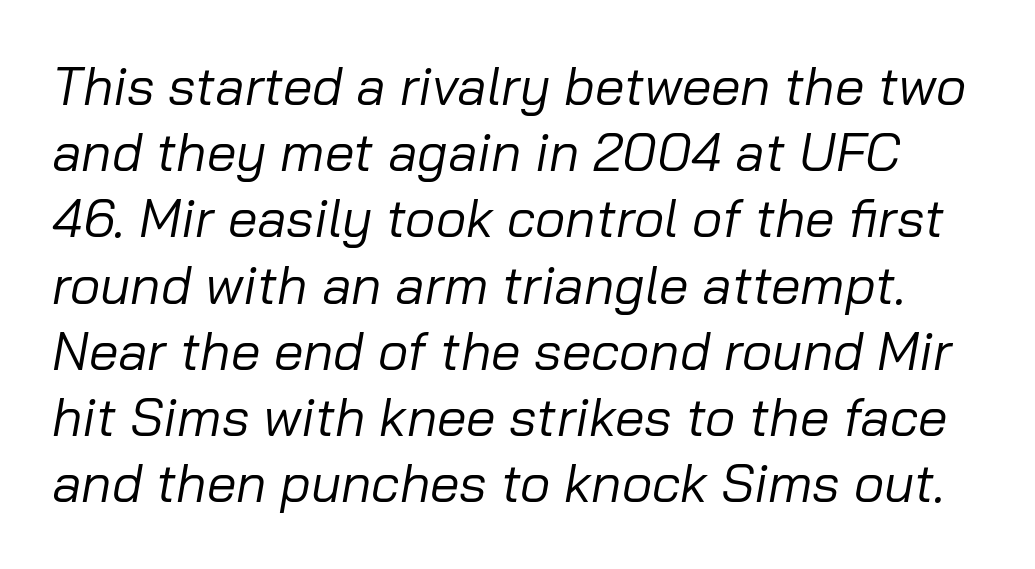
Q: Is the text bold? A: No.
Q: Is the text italic (slanted)? A: Yes, it leans right by about 10 degrees.
Q: Is the text underlined? A: No.
Q: Is the spacing between letters normal or unusually wide? A: Normal.
Q: Is the spacing between lines tight, normal or loose? A: Normal.
Q: Width (condensed, normal, or wide)? A: Normal.
Q: Stroke contrast? A: Low.
Q: x-height? A: Medium.
Q: Monospaced? A: No.
